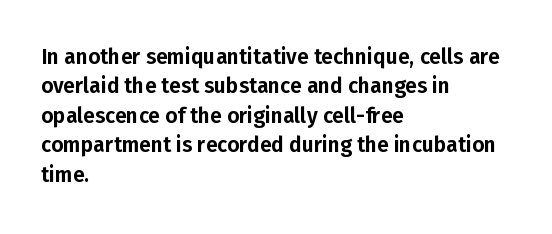
If you drew a ruler down the left edge, every line would touch it. The foot of each line stays bare and open. What's the leading like? Ordinary, nothing unusual. The axis of the letterforms is exactly vertical. Observe the ordinary spacing: letters are neighbours, not strangers.
